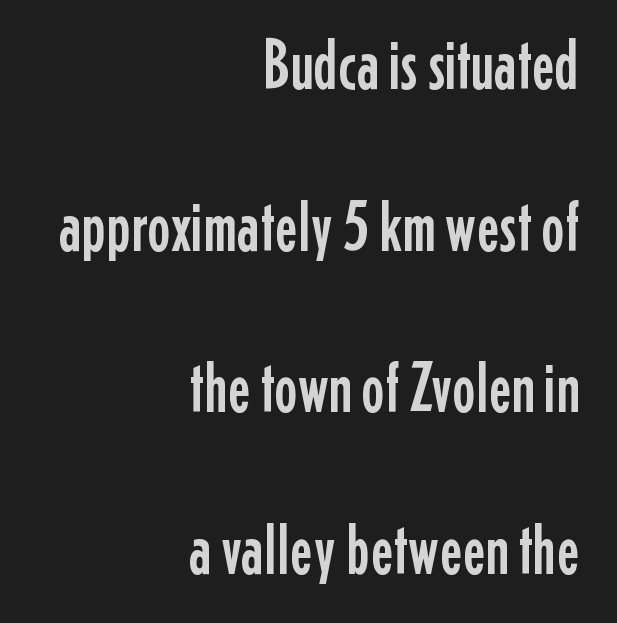
The image shows 70 px condensed sans-serif type, upright; set right-aligned, loose line spacing (2.31x), normal letter spacing, not underlined; low stroke contrast and a medium x-height.
